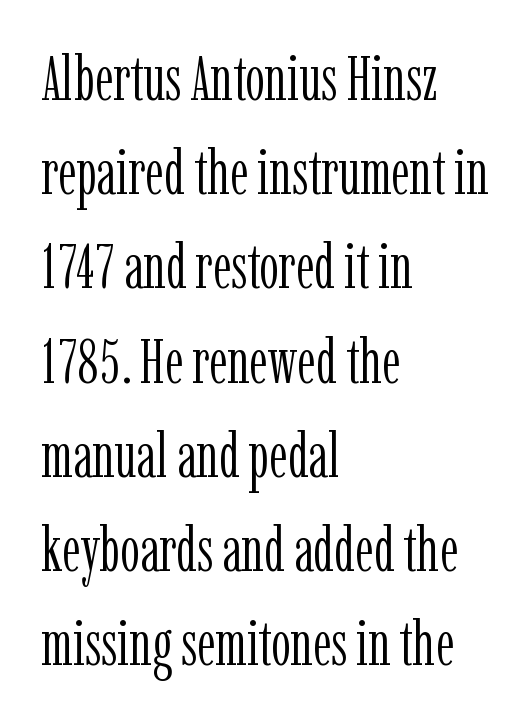
The image shows 62 px light, condensed serif type, upright; set left-aligned, normal line spacing (1.52x), normal letter spacing, not underlined; low stroke contrast and a medium x-height.
